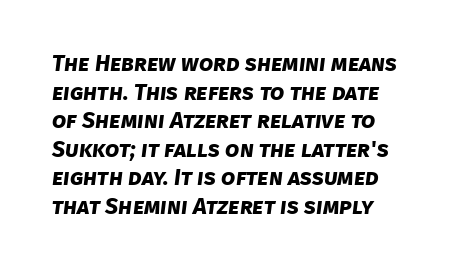
Q: Is the text bold? A: Yes.
Q: Is the text underlined? A: No.
Q: How is the paragraph aligned? A: Left-aligned.
Q: Is the spacing between letters normal or unusually wide? A: Normal.
